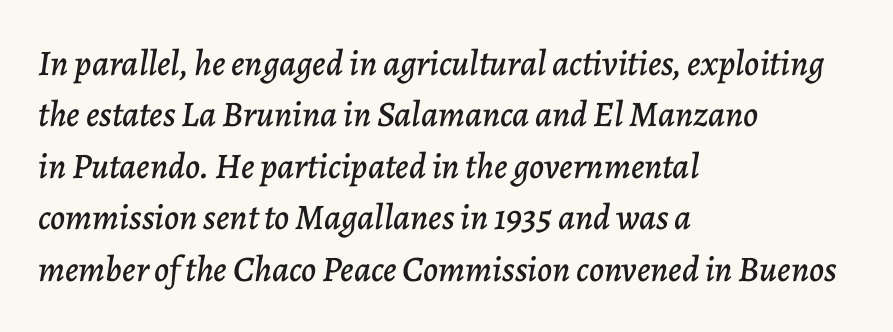
The image shows 36 px text type, italic (leaning right); set left-aligned, normal line spacing (1.43x), normal letter spacing, not underlined; low stroke contrast and a medium x-height.
